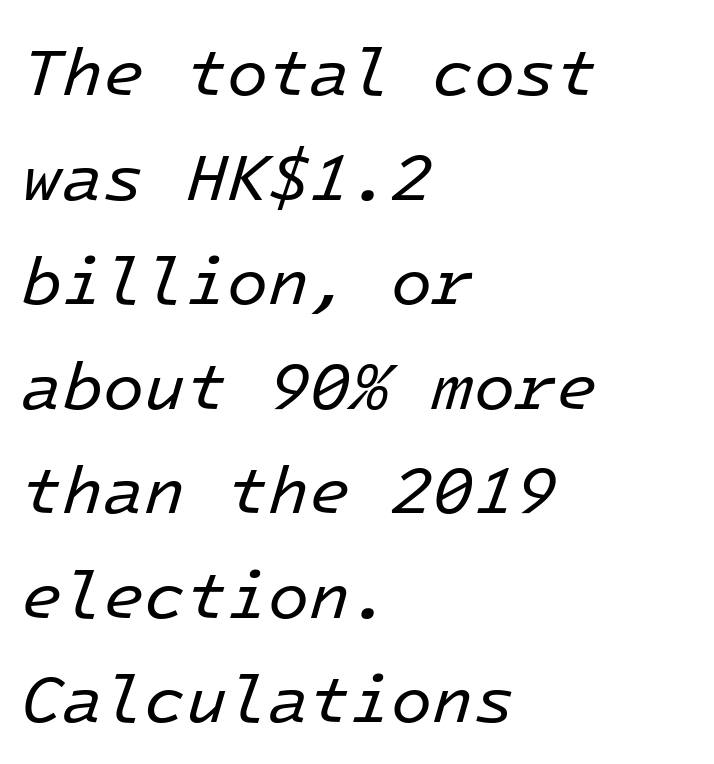
{"italic": "yes", "lean": "right", "slant_degrees": 16, "bold": "no", "weight": "regular", "width": "normal", "stroke_contrast": "low", "x_height": "medium", "monospaced": "yes", "underline": "no", "align": "left", "line_spacing": "normal", "line_spacing_ratio": 1.56, "letter_spacing": "normal", "letter_spacing_em": 0.0, "glyph_px": 67}
